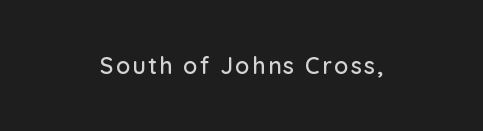
{"italic": "no", "underline": "no", "align": "center", "glyph_px": 23}
